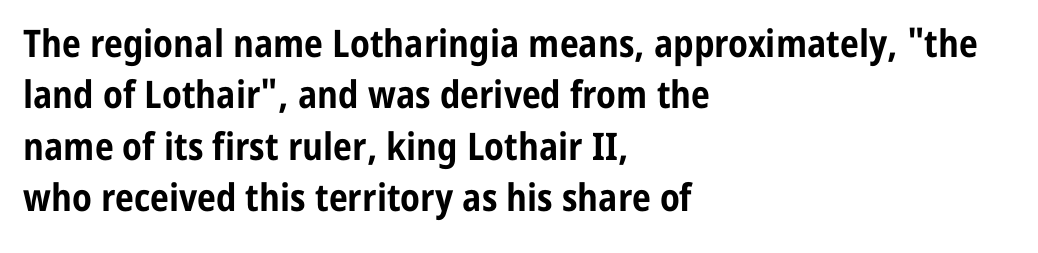
The image shows 38 px bold, condensed sans-serif type, upright; set left-aligned, normal line spacing (1.35x), normal letter spacing, not underlined; low stroke contrast and a medium x-height.
